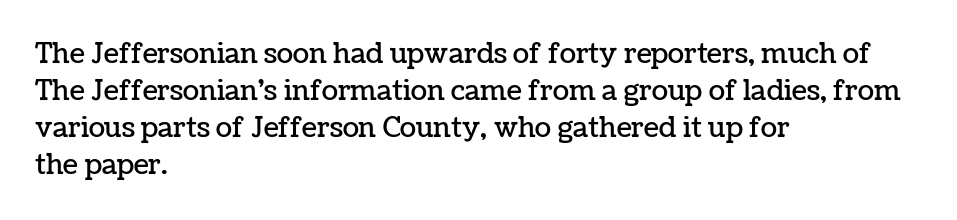
The image shows 27 px text type, upright; set left-aligned, normal line spacing (1.37x), normal letter spacing, not underlined.
